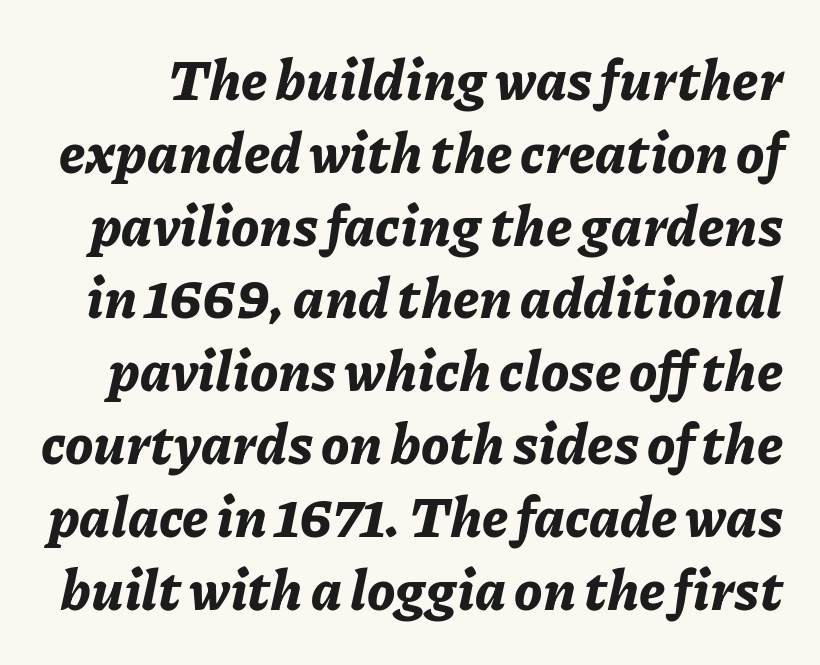
The image shows 56 px bold type, italic (leaning right); set normal line spacing (1.3x), normal letter spacing, not underlined; low stroke contrast and a medium x-height.
